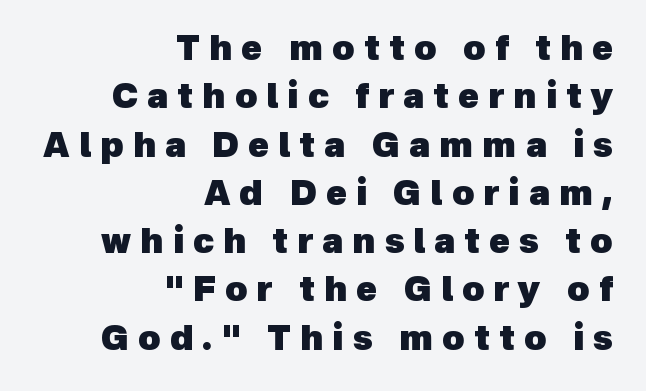
{"serif": "no", "bold": "yes", "weight": "heavy", "width": "normal", "x_height": "medium", "monospaced": "no", "underline": "no", "align": "right", "line_spacing": "normal", "line_spacing_ratio": 1.42, "letter_spacing": "wide", "letter_spacing_em": 0.27, "glyph_px": 34}
